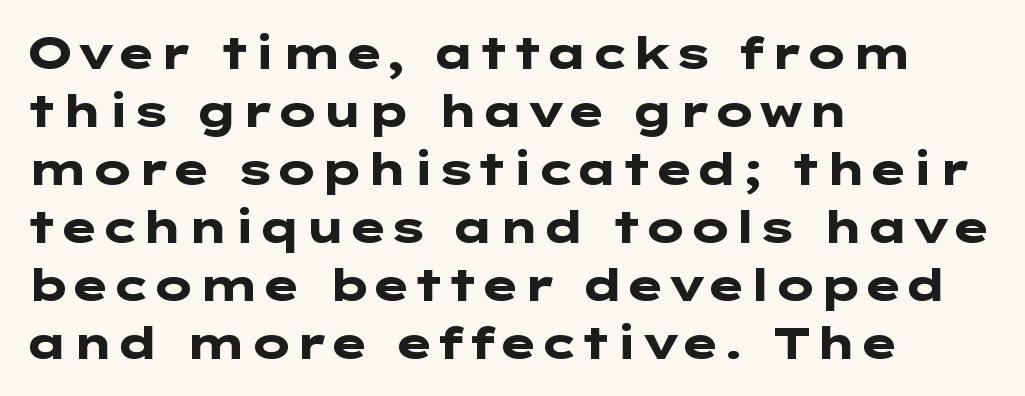
{"serif": "no", "italic": "no", "bold": "yes", "weight": "heavy", "width": "wide", "stroke_contrast": "low", "x_height": "medium", "underline": "no", "align": "left", "line_spacing": "normal", "line_spacing_ratio": 1.32, "letter_spacing": "normal", "letter_spacing_em": 0.0, "glyph_px": 44}
